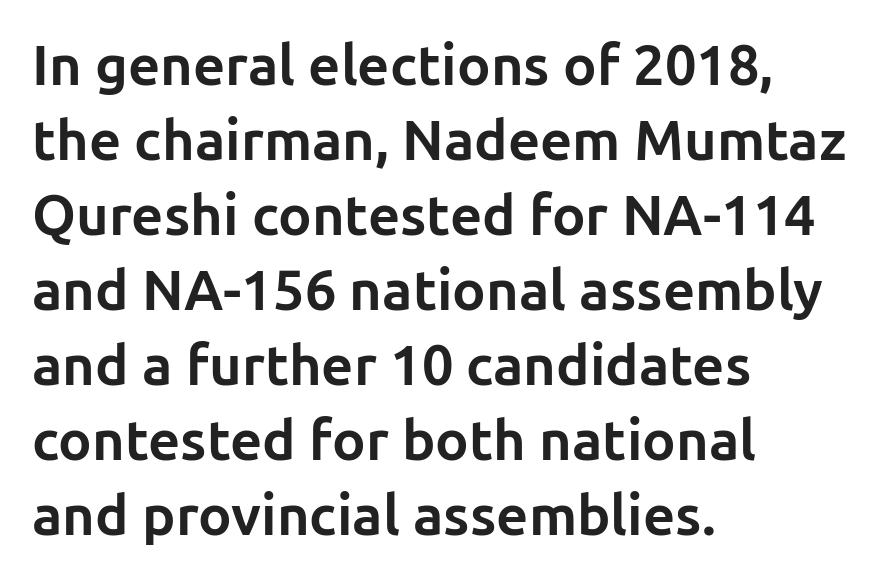
Q: Is the text bold? A: Yes.
Q: Is the text italic (slanted)? A: No, it is upright.
Q: Is the typeface a serif or a sans-serif typeface? A: Sans-serif.
Q: Is the text underlined? A: No.
Q: How is the paragraph aligned? A: Left-aligned.
Q: Is the spacing between letters normal or unusually wide? A: Normal.
Q: Is the spacing between lines tight, normal or loose? A: Normal.
Q: Width (condensed, normal, or wide)? A: Normal.
Q: Stroke contrast? A: Low.
Q: x-height? A: Medium.
Q: Monospaced? A: No.
